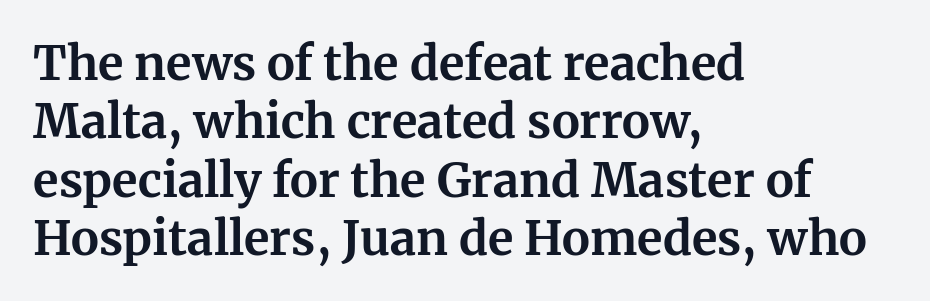
The image shows 47 px bold serif type, upright; set left-aligned, line spacing 1.24x, normal letter spacing, not underlined; medium stroke contrast and a medium x-height.
